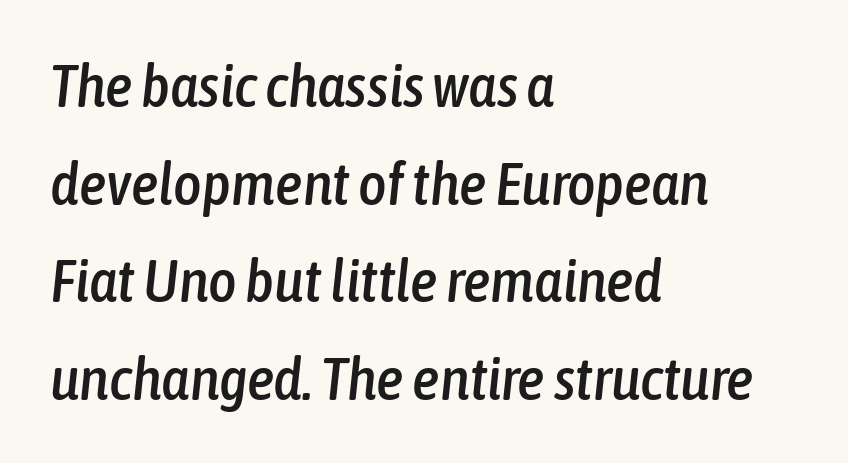
Yep, that's italic — everything's leaning. Each new line begins a customary step beneath the previous one. A typesetter would call this proportional, since set widths differ per character. The lines in this sample share a left origin and differ only in where they stop. Students, note that the glyphs here touch the page at normal intervals.
